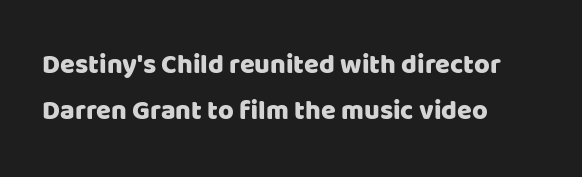
{"italic": "no", "underline": "no", "align": "left", "line_spacing_ratio": 1.72, "letter_spacing": "normal", "letter_spacing_em": 0.0, "glyph_px": 27}
